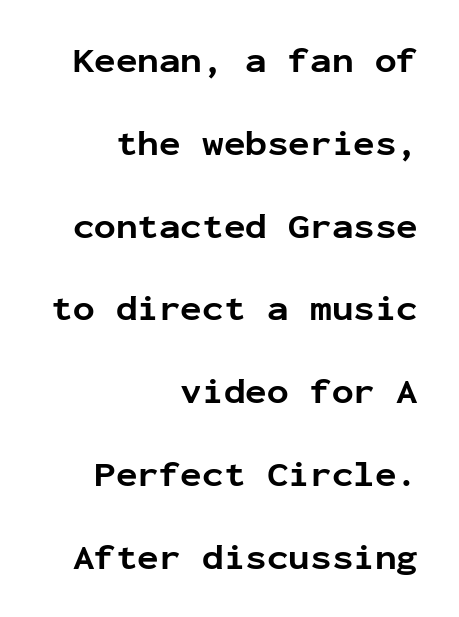
Q: Is the text bold? A: Yes.
Q: Is the text italic (slanted)? A: No, it is upright.
Q: Is the typeface a serif or a sans-serif typeface? A: Sans-serif.
Q: Is the text underlined? A: No.
Q: How is the paragraph aligned? A: Right-aligned.
Q: Is the spacing between letters normal or unusually wide? A: Normal.
Q: Is the spacing between lines tight, normal or loose? A: Loose.
Q: Width (condensed, normal, or wide)? A: Normal.
Q: Stroke contrast? A: Low.
Q: x-height? A: Medium.
Q: Monospaced? A: Yes.
